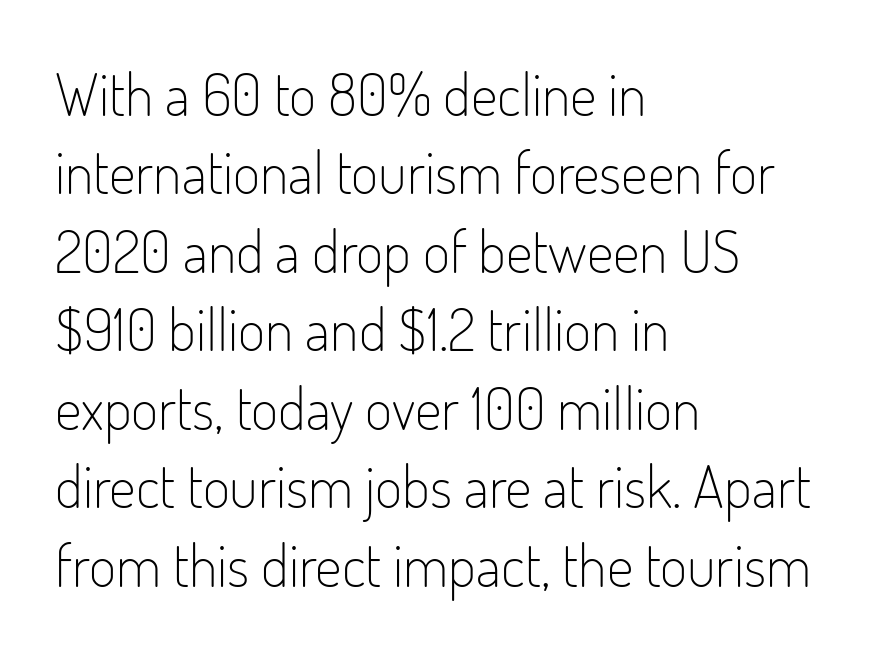
The image shows 59 px light, condensed sans-serif type, upright; set left-aligned, normal line spacing (1.33x), normal letter spacing, not underlined; low stroke contrast and a small x-height.
